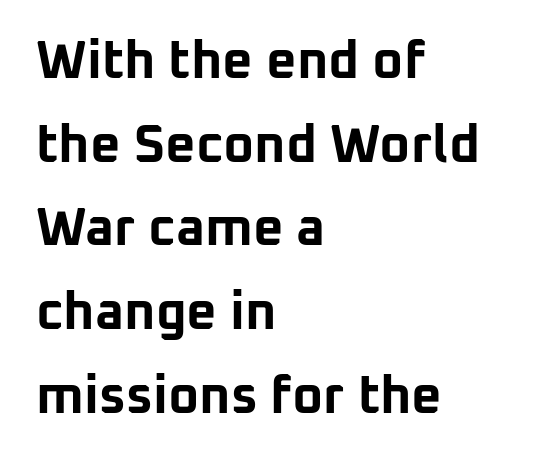
Italic: no, the glyphs are upright roman. These lines are set flush left with a ragged right edge. Bare-footed words on every line. Look at the bottom of the vertical strokes: they stop flat, with no serifs. The rendering keeps characters at their native spacing.
